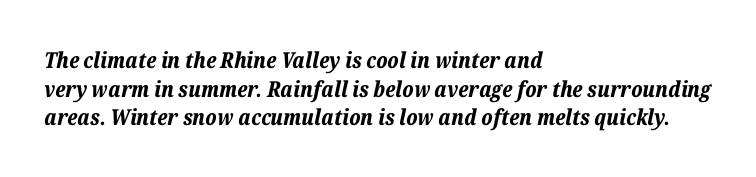
{"italic": "yes", "lean": "right", "slant_degrees": 12, "bold": "yes", "underline": "no", "align": "left", "line_spacing": "normal", "line_spacing_ratio": 1.3, "letter_spacing": "normal", "letter_spacing_em": 0.0, "glyph_px": 22}
